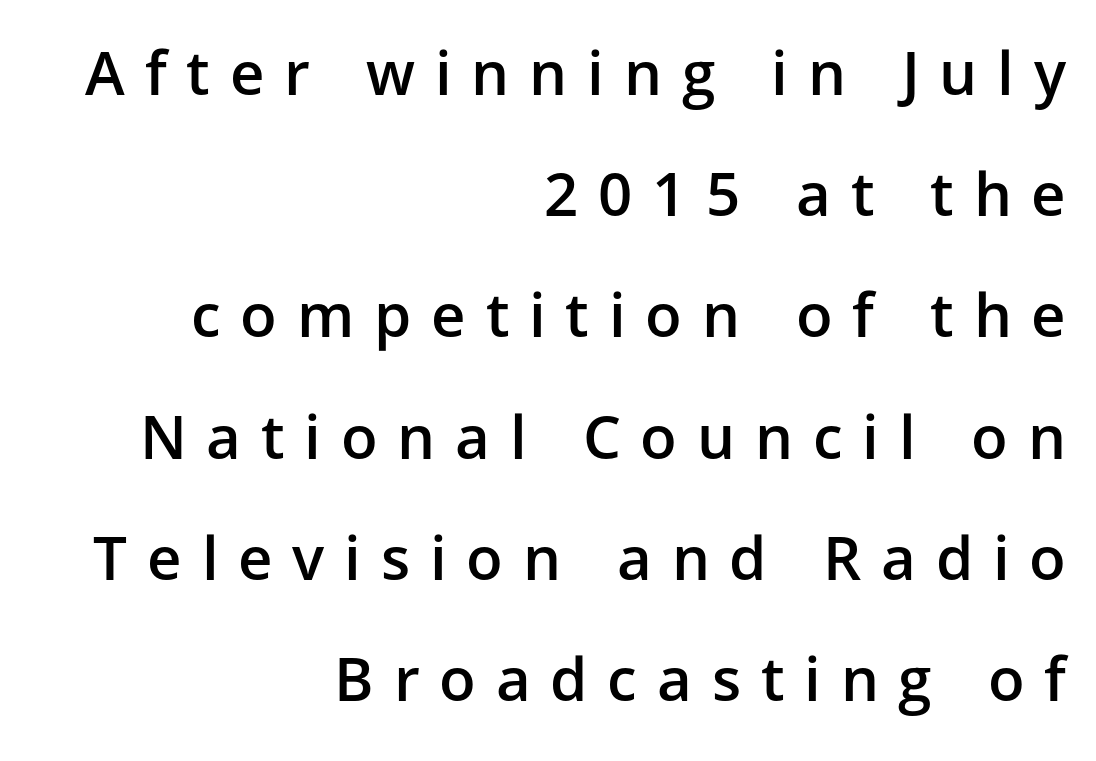
The image shows 60 px semibold sans-serif type, upright; set right-aligned, loose line spacing (2.02x), unusually wide letter spacing (+0.33 em), not underlined; low stroke contrast and a medium x-height.
